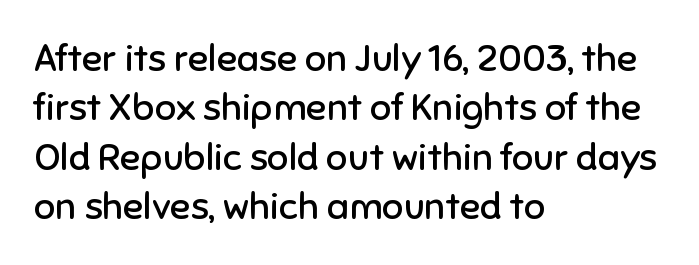
A typesetter would call this zero additional tracking. Does the lettering tilt? It doesn't — this is upright. Vertical spacing — default. Look at the bottom of the vertical strokes: they stop flat, with no serifs.
